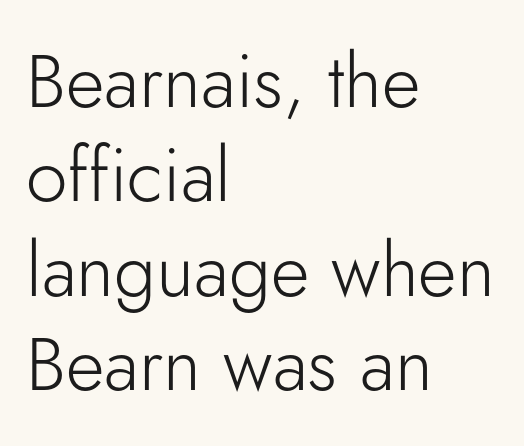
The image shows 75 px light sans-serif type, upright; set left-aligned, normal line spacing (1.26x), normal letter spacing, not underlined; low stroke contrast and a small x-height.
